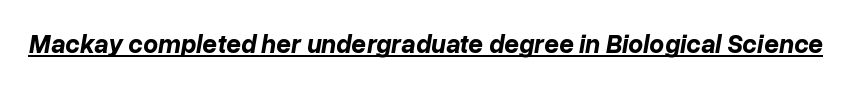
The image shows 26 px bold type, italic (leaning right); set normal letter spacing, underlined.
